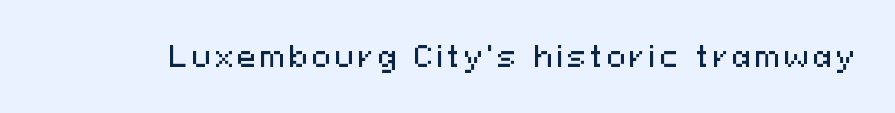
{"serif": "no", "italic": "no", "width": "normal", "stroke_contrast": "medium", "x_height": "medium", "monospaced": "no", "underline": "no", "glyph_px": 28}
